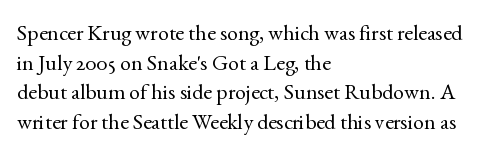
Q: Is the text bold? A: No.
Q: Is the text italic (slanted)? A: No, it is upright.
Q: Is the text underlined? A: No.
Q: How is the paragraph aligned? A: Left-aligned.
Q: Is the spacing between letters normal or unusually wide? A: Normal.
Q: Is the spacing between lines tight, normal or loose? A: Normal.
